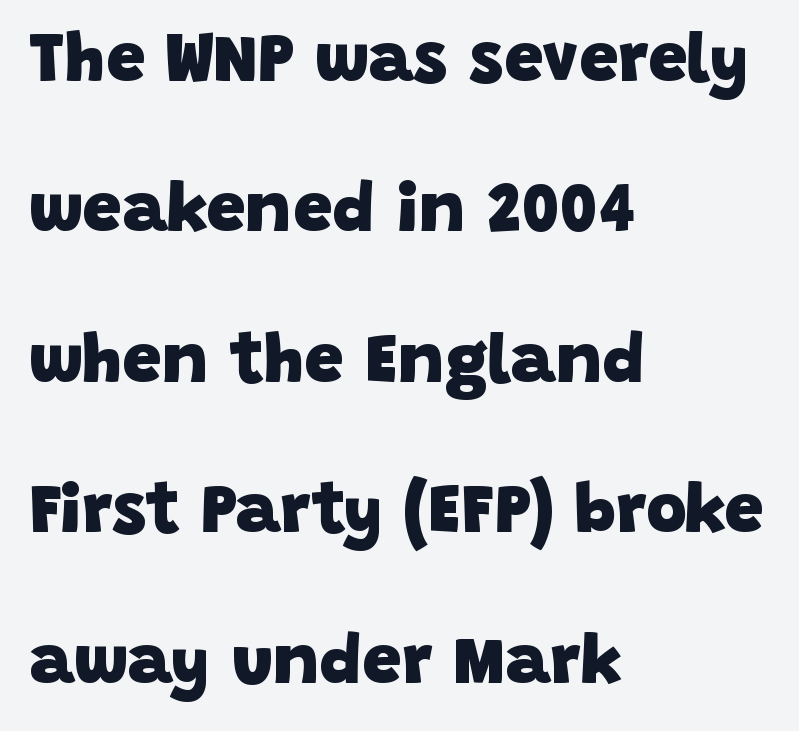
{"serif": "no", "bold": "yes", "weight": "heavy", "width": "normal", "stroke_contrast": "low", "x_height": "large", "monospaced": "no", "underline": "no", "align": "left", "line_spacing": "loose", "line_spacing_ratio": 2.15, "letter_spacing": "normal", "letter_spacing_em": 0.0, "glyph_px": 70}
